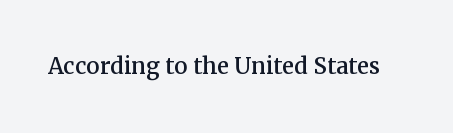
{"serif": "yes", "italic": "no", "width": "normal", "stroke_contrast": "medium", "x_height": "medium", "monospaced": "no", "underline": "no", "letter_spacing": "normal", "letter_spacing_em": 0.0, "glyph_px": 30}
